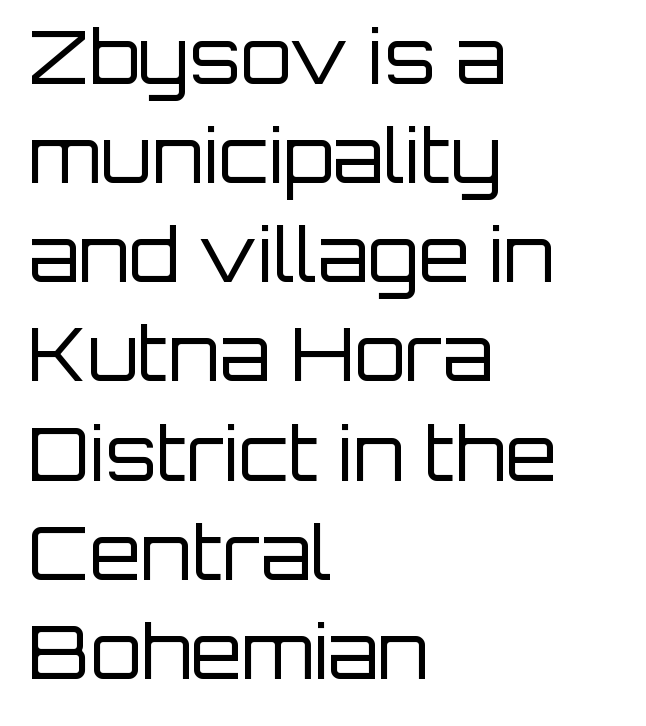
Q: Is the text bold? A: No.
Q: Is the text italic (slanted)? A: No, it is upright.
Q: Is the typeface a serif or a sans-serif typeface? A: Sans-serif.
Q: Is the text underlined? A: No.
Q: How is the paragraph aligned? A: Left-aligned.
Q: Is the spacing between letters normal or unusually wide? A: Normal.
Q: Is the spacing between lines tight, normal or loose? A: Normal.
Q: Width (condensed, normal, or wide)? A: Normal.
Q: Stroke contrast? A: Low.
Q: x-height? A: Large.
Q: Monospaced? A: No.
